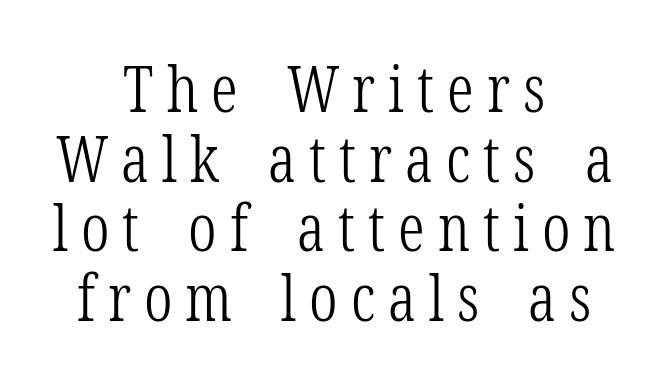
{"serif": "yes", "italic": "no", "bold": "no", "weight": "light", "width": "condensed", "stroke_contrast": "low", "x_height": "medium", "monospaced": "no", "underline": "no", "align": "center", "line_spacing": "tight", "line_spacing_ratio": 1.07, "letter_spacing": "wide", "letter_spacing_em": 0.2, "glyph_px": 65}
